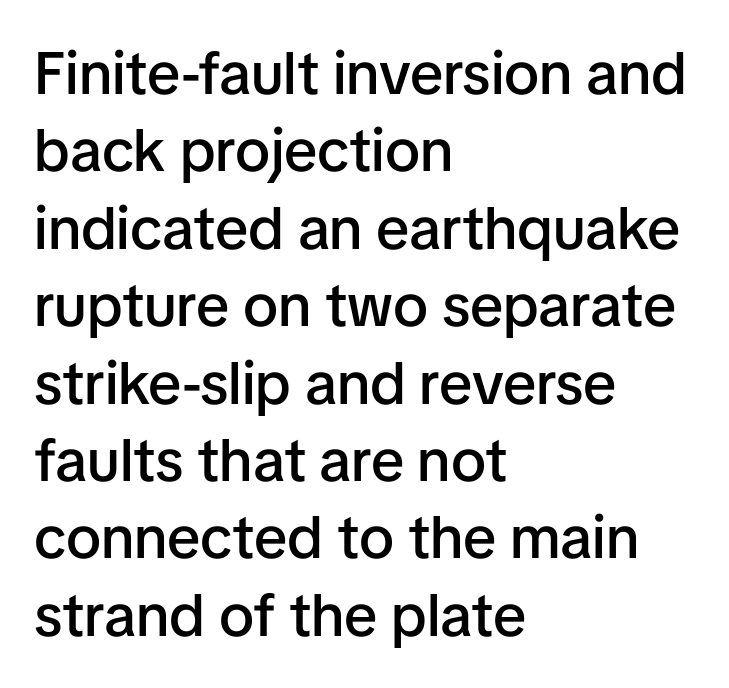
The image shows 60 px semibold sans-serif type, upright; set left-aligned, normal line spacing (1.29x), normal letter spacing, not underlined; low stroke contrast and a medium x-height.
